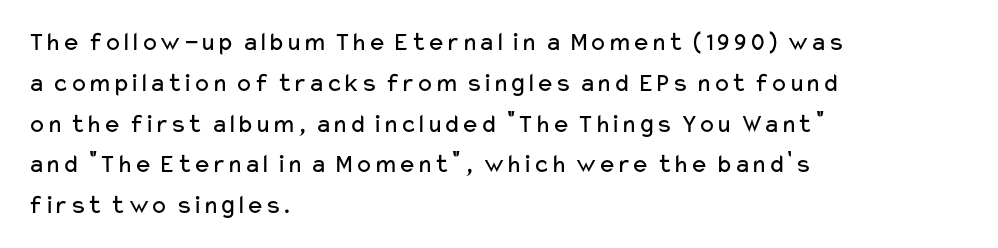
{"italic": "no", "bold": "no", "underline": "no", "align": "left", "line_spacing": "normal", "line_spacing_ratio": 1.51, "letter_spacing": "normal", "letter_spacing_em": 0.0, "glyph_px": 27}
